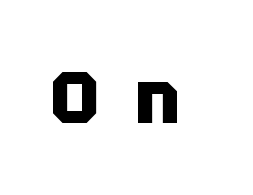
The image shows 73 px heavy sans-serif type, upright; set unusually wide letter spacing (+0.48 em), not underlined; low stroke contrast and a large x-height.
